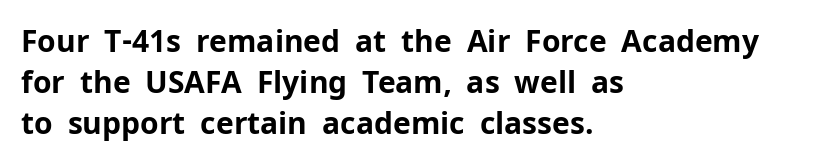
{"serif": "no", "italic": "no", "bold": "yes", "weight": "bold", "width": "normal", "stroke_contrast": "low", "x_height": "medium", "monospaced": "no", "underline": "no", "align": "left", "line_spacing": "normal", "line_spacing_ratio": 1.36, "letter_spacing": "normal", "letter_spacing_em": 0.0, "glyph_px": 30}
